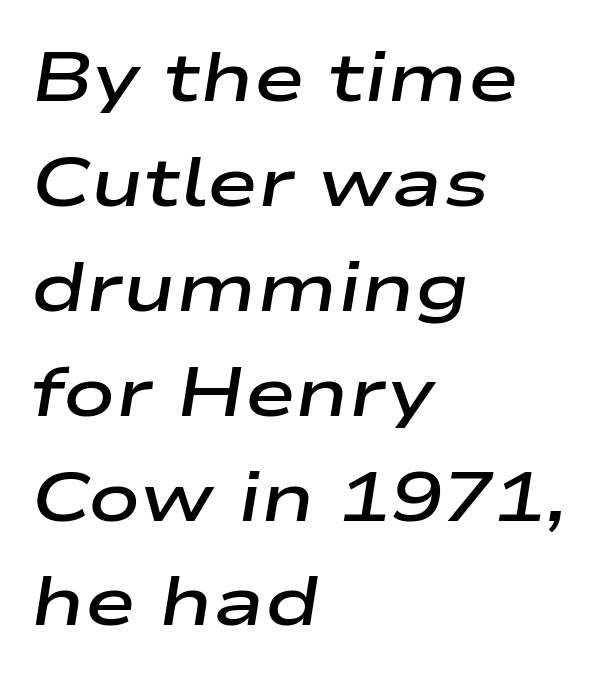
Q: Is the text bold? A: Semi-bold.
Q: Is the text italic (slanted)? A: Yes, it leans right by about 9 degrees.
Q: Is the text underlined? A: No.
Q: How is the paragraph aligned? A: Left-aligned.
Q: Is the spacing between letters normal or unusually wide? A: Normal.
Q: Is the spacing between lines tight, normal or loose? A: Normal.
Q: Width (condensed, normal, or wide)? A: Wide.
Q: Stroke contrast? A: Low.
Q: x-height? A: Medium.
Q: Monospaced? A: No.
